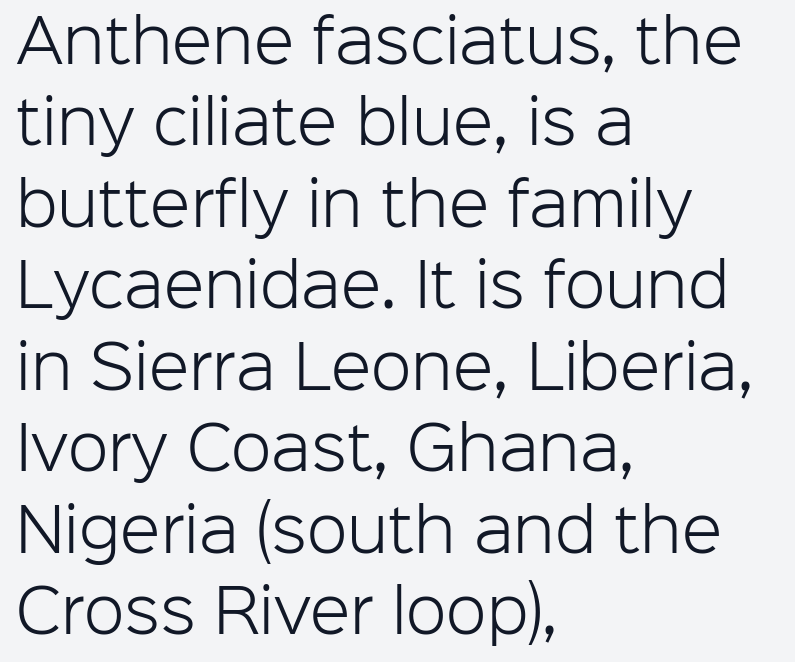
{"serif": "no", "italic": "no", "bold": "no", "weight": "light", "width": "normal", "stroke_contrast": "low", "x_height": "medium", "monospaced": "no", "underline": "no", "align": "left", "line_spacing": "normal", "line_spacing_ratio": 1.38, "letter_spacing": "normal", "letter_spacing_em": 0.0, "glyph_px": 59}
